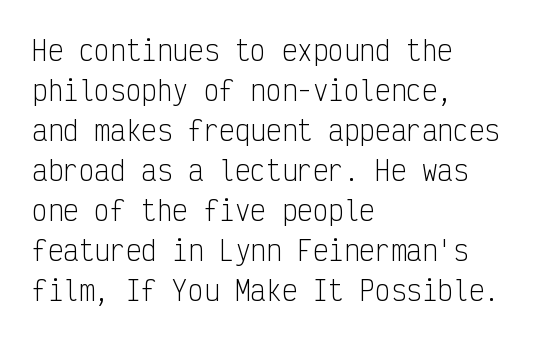
The image shows 26 px text type, upright; set left-aligned, normal line spacing (1.54x), normal letter spacing, not underlined.
